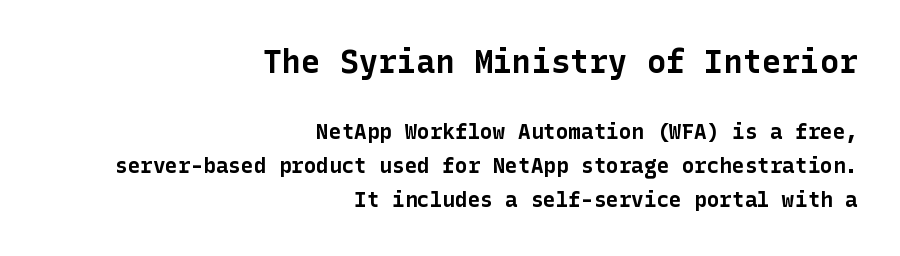
{"serif": "no", "italic": "no", "bold": "yes", "weight": "bold", "width": "normal", "stroke_contrast": "low", "x_height": "medium", "underline": "no", "align": "right", "line_spacing": "normal", "line_spacing_ratio": 1.62, "letter_spacing": "normal", "letter_spacing_em": 0.0, "larger_block": "first", "size_ratio": 1.52, "glyph_px": 32}
